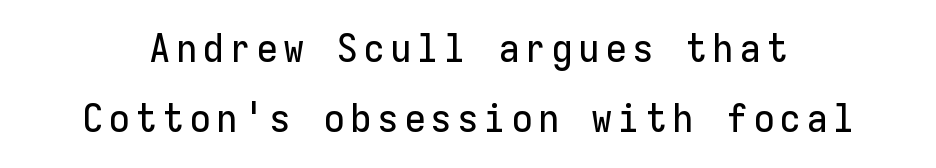
The image shows 39 px sans-serif type, upright, monospaced; set line spacing 1.79x, not underlined; low stroke contrast and a medium x-height.
